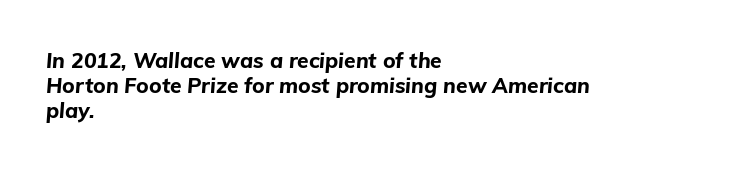
{"italic": "yes", "lean": "right", "slant_degrees": 5, "bold": "yes", "underline": "no", "align": "left", "line_spacing_ratio": 1.2, "letter_spacing": "normal", "letter_spacing_em": 0.0, "glyph_px": 21}
